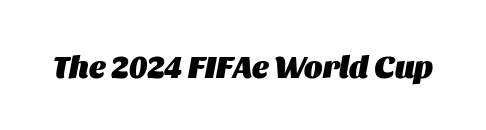
The image shows 31 px heavy type, italic (leaning right); set normal letter spacing, not underlined; medium stroke contrast and a large x-height.
